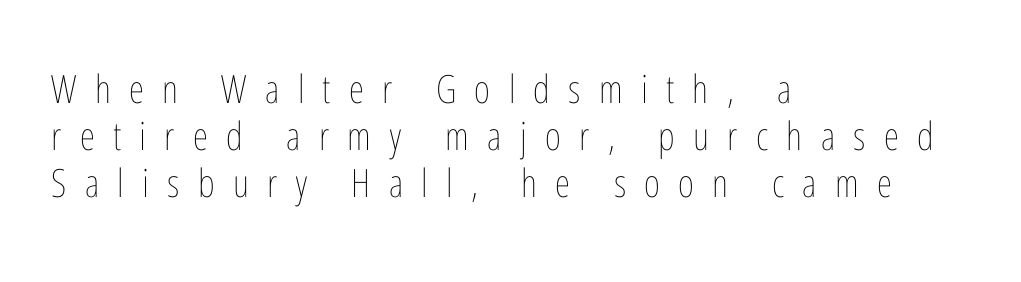
Spacing verdict: proportional, widths tailored to each character. Is the letter spacing exaggerated? Yes — the characters are pushed far apart. This sample uses an upright cut, with every glyph sitting square on the baseline. The strip under each line holds only bare page. Caption: multi-line text, flush left, ragged right.
